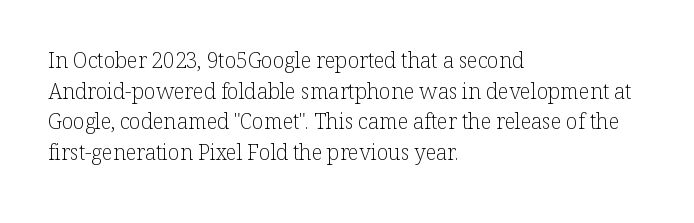
The strip under each line holds only bare page. The lines in this sample share a left origin and differ only in where they stop. The block of text has a typical density, with ordinary space between rows. A typesetter would call this zero additional tracking. Each stroke keeps to a modest, everyday thickness or less. Style check: upright.
